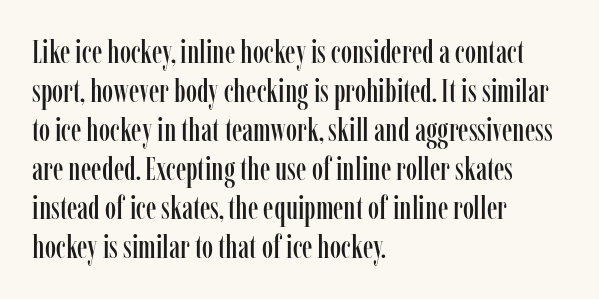
Horizontally, the lines are justified to the leading edge only. Decoration check: the copy has no underline. The passage shown is typed in a proportional face where columns would drift. Unlike a clean sans, this face finishes its strokes with serifs. The gaps between neighbouring characters are ordinary and unremarkable.
